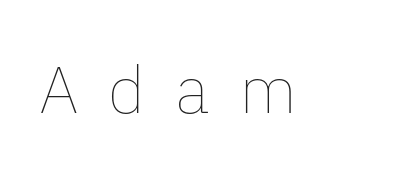
Weight: in the light-to-regular range. Is this a fixed-width face? No — the glyphs have proportional, varying widths. The glyphs are unaccompanied by any horizontal stroke below them. The type is letterspaced generously, with wide tracking.
